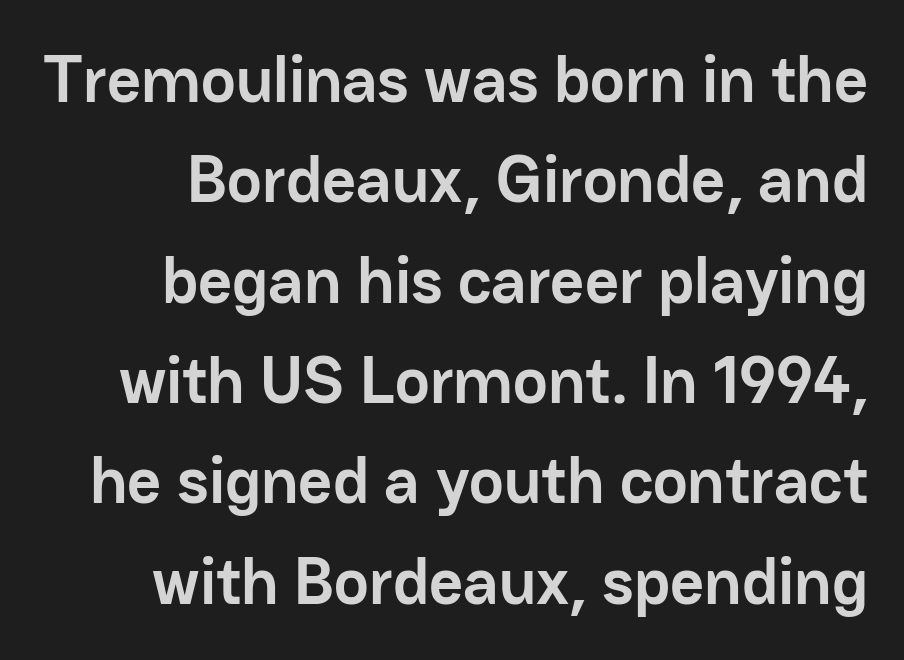
Unmarked baselines from the first word to the last. In CSS terms this would be text-align: right. This sample uses a sans-serif face. You could not count columns in this text — the font is proportionally spaced. The specimen reads as upright at a glance. The rendering keeps characters at their native spacing.
